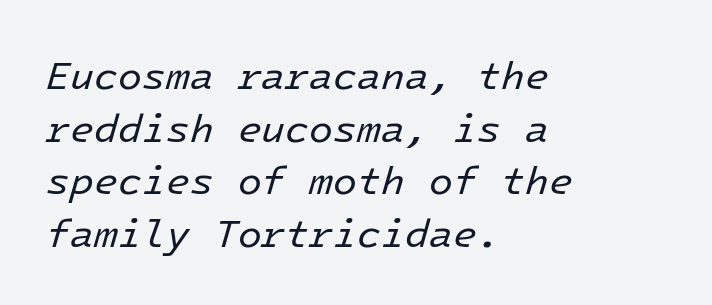
{"italic": "yes", "lean": "right", "slant_degrees": 16, "bold": "no", "weight": "regular", "width": "normal", "stroke_contrast": "low", "x_height": "medium", "underline": "no", "align": "left", "line_spacing": "normal", "line_spacing_ratio": 1.35, "letter_spacing": "normal", "letter_spacing_em": 0.0, "glyph_px": 39}
